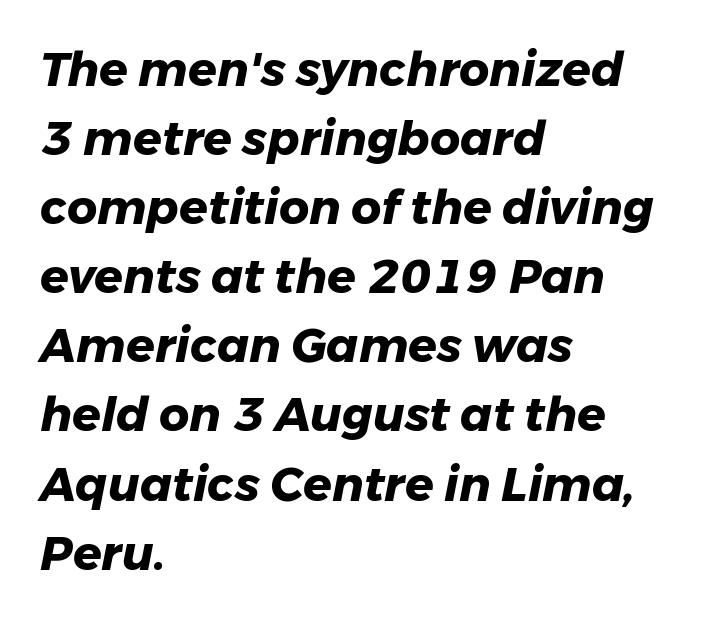
The image shows 47 px heavy type, italic (leaning right); set left-aligned, normal line spacing (1.47x), normal letter spacing, not underlined; low stroke contrast and a medium x-height.
